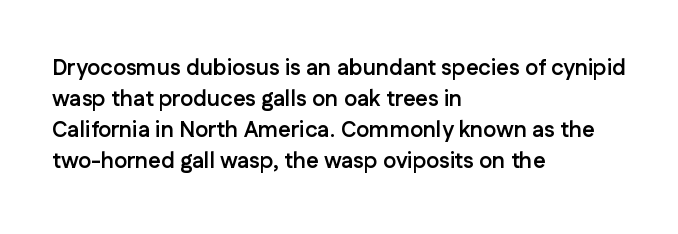
Ordinary non-slanted type is in use. The space between consecutive lines is moderate. The strokes are fattened all the way to bold. No extra tracking has been applied to these lines. Quick note: underline off. The typesetter chose a ragged-right arrangement here.
